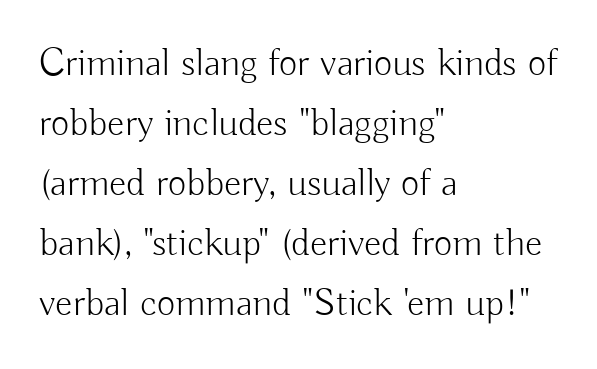
{"serif": "no", "italic": "no", "bold": "no", "weight": "light", "width": "normal", "stroke_contrast": "low", "x_height": "small", "monospaced": "no", "underline": "no", "align": "left", "line_spacing": "normal", "line_spacing_ratio": 1.5, "letter_spacing": "normal", "letter_spacing_em": 0.0, "glyph_px": 40}
